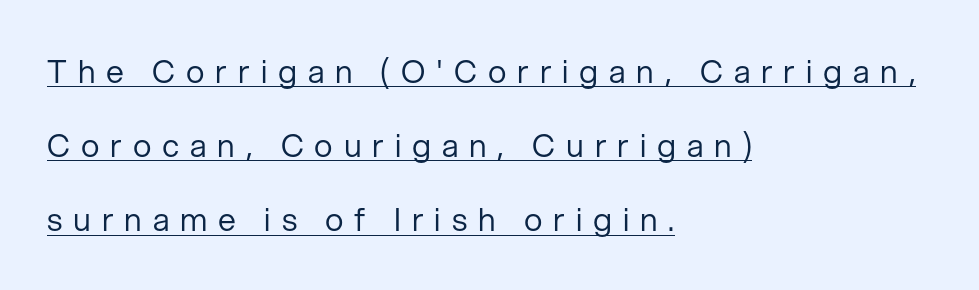
{"serif": "no", "italic": "no", "bold": "no", "weight": "regular", "width": "normal", "stroke_contrast": "low", "x_height": "medium", "monospaced": "no", "underline": "yes", "align": "left", "line_spacing": "loose", "line_spacing_ratio": 2.32, "letter_spacing": "wide", "letter_spacing_em": 0.34, "glyph_px": 32}
